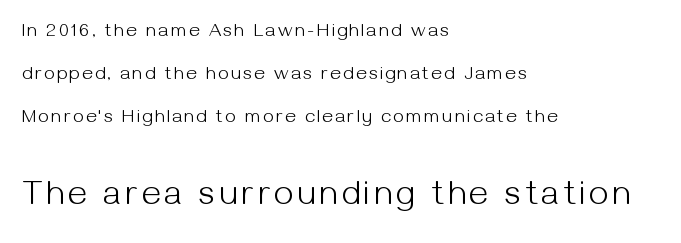
Q: Is the text bold? A: No.
Q: Is the text italic (slanted)? A: No, it is upright.
Q: Is the typeface a serif or a sans-serif typeface? A: Sans-serif.
Q: Is the text underlined? A: No.
Q: How is the paragraph aligned? A: Left-aligned.
Q: Is the spacing between lines tight, normal or loose? A: Loose.
Q: Which block of text is set in a larger size, the first (top) or the second (bottom)? A: The second (bottom) one.
Q: Width (condensed, normal, or wide)? A: Normal.
Q: Stroke contrast? A: Medium.
Q: x-height? A: Medium.
Q: Monospaced? A: No.
